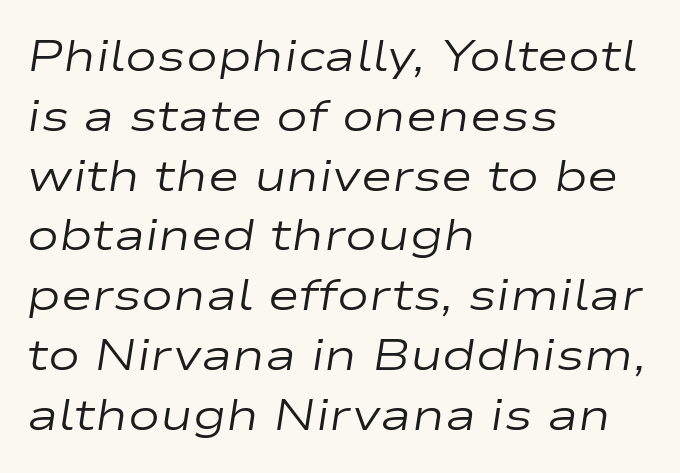
Here the designer chose a conventional face with non-uniform glyph widths. Is the block centered? No — it sits flush against the left margin. The letterforms sit shoulder to shoulder at normal distance. Bold? No — there's no thickening of the strokes.
